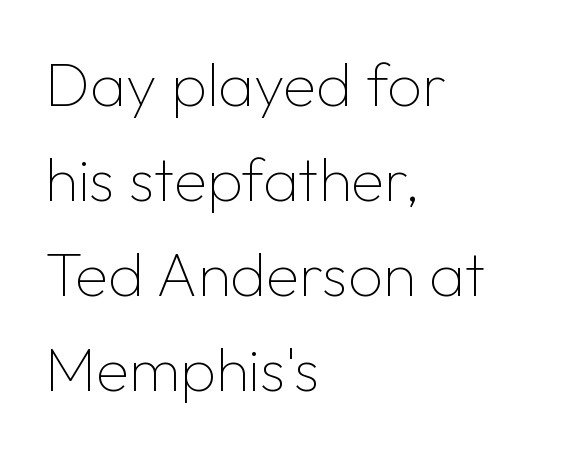
Q: Is the text bold? A: No.
Q: Is the text italic (slanted)? A: No, it is upright.
Q: Is the typeface a serif or a sans-serif typeface? A: Sans-serif.
Q: Is the text underlined? A: No.
Q: How is the paragraph aligned? A: Left-aligned.
Q: Is the spacing between letters normal or unusually wide? A: Normal.
Q: Is the spacing between lines tight, normal or loose? A: Normal.
Q: Width (condensed, normal, or wide)? A: Normal.
Q: Stroke contrast? A: Low.
Q: x-height? A: Medium.
Q: Monospaced? A: No.
